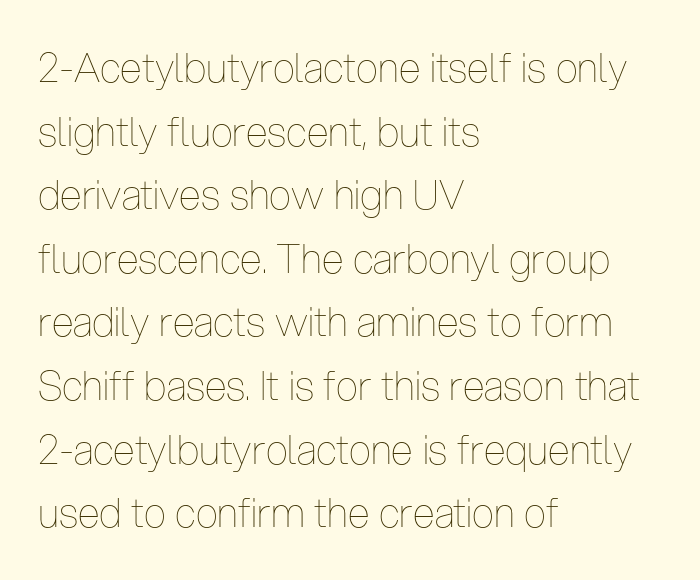
Q: Is the text bold? A: No.
Q: Is the text italic (slanted)? A: No, it is upright.
Q: Is the text underlined? A: No.
Q: How is the paragraph aligned? A: Left-aligned.
Q: Is the spacing between letters normal or unusually wide? A: Normal.
Q: Is the spacing between lines tight, normal or loose? A: Normal.
Q: Width (condensed, normal, or wide)? A: Condensed.
Q: Stroke contrast? A: Low.
Q: x-height? A: Medium.
Q: Monospaced? A: No.
